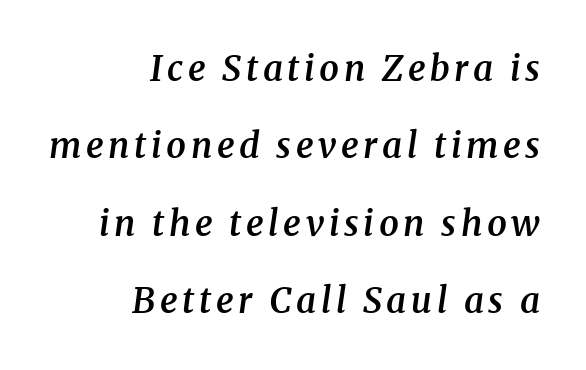
Q: Is the text bold? A: Semi-bold.
Q: Is the text italic (slanted)? A: Yes, it leans right by about 8 degrees.
Q: Is the typeface a serif or a sans-serif typeface? A: Serif.
Q: Is the text underlined? A: No.
Q: How is the paragraph aligned? A: Right-aligned.
Q: Is the spacing between lines tight, normal or loose? A: Loose.
Q: Width (condensed, normal, or wide)? A: Normal.
Q: Stroke contrast? A: Medium.
Q: x-height? A: Medium.
Q: Monospaced? A: No.
